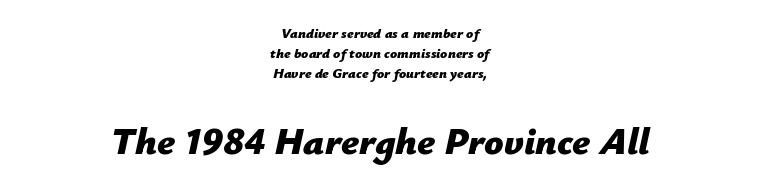
The passage shown is emphatically bold. Reading down the block, each line starts at a different indent, mirrored at its end. The gap between lines stays unmarked. The glyphs look as if they've been sheared to an angle. How are the letters spaced? Ordinarily, with no added tracking. Here the designer chose a conventional face with non-uniform glyph widths.
